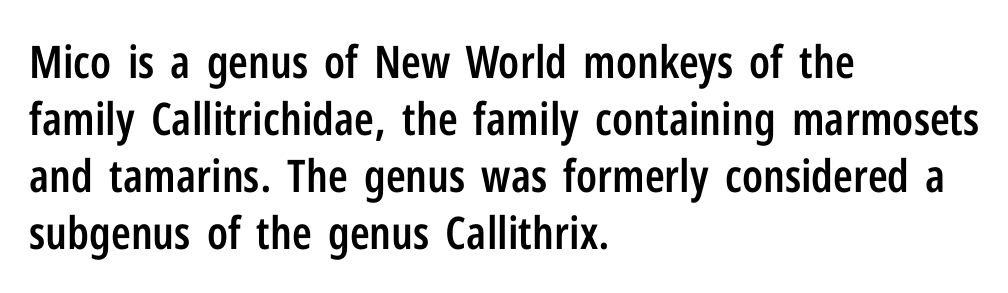
Q: Is the text bold? A: Semi-bold.
Q: Is the text italic (slanted)? A: No, it is upright.
Q: Is the typeface a serif or a sans-serif typeface? A: Sans-serif.
Q: Is the text underlined? A: No.
Q: How is the paragraph aligned? A: Left-aligned.
Q: Is the spacing between letters normal or unusually wide? A: Normal.
Q: Is the spacing between lines tight, normal or loose? A: Normal.
Q: Width (condensed, normal, or wide)? A: Condensed.
Q: Stroke contrast? A: Low.
Q: x-height? A: Medium.
Q: Monospaced? A: No.
